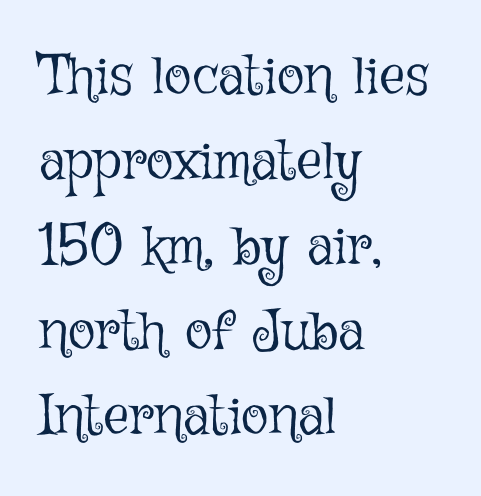
{"italic": "no", "bold": "no", "weight": "light", "width": "normal", "stroke_contrast": "low", "x_height": "medium", "monospaced": "no", "underline": "no", "align": "left", "line_spacing": "normal", "line_spacing_ratio": 1.49, "letter_spacing": "normal", "letter_spacing_em": 0.0, "glyph_px": 57}
